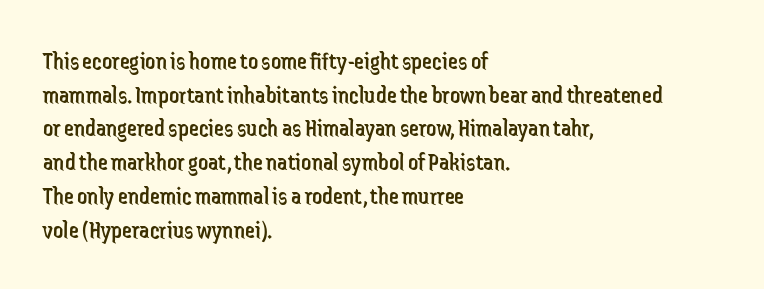
Honestly, there is no underline to notice here at all. When letters stand straight like this, we call the style roman or upright. The passage shown stacks its lines at a standard gap. Horizontal alignment here is leftward, the default for most running prose. Ink coverage per letter is moderate at most.
